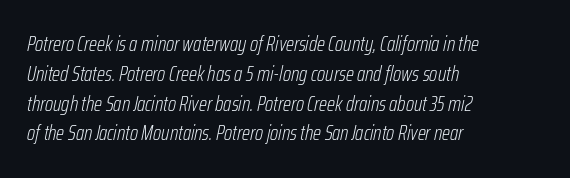
{"italic": "yes", "lean": "right", "slant_degrees": 12, "bold": "no", "underline": "no", "align": "left", "line_spacing": "normal", "line_spacing_ratio": 1.42, "letter_spacing": "normal", "letter_spacing_em": 0.0, "glyph_px": 21}
